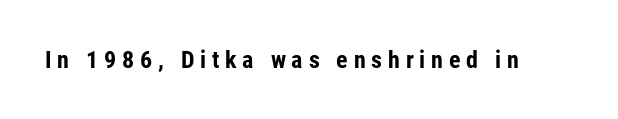
The image shows 24 px bold type, upright; set unusually wide letter spacing (+0.24 em), not underlined.
